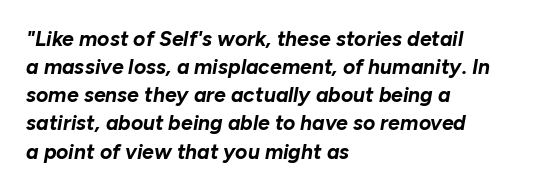
Typographic density is high because the face is bold. Honestly, the letter spacing is just normal — you wouldn't notice it. The words here are not underlined. Slant detected: the letters are inclined. Regarding leading, the lines here are spaced in the standard way. The compositor pushed each line to the left boundary.
